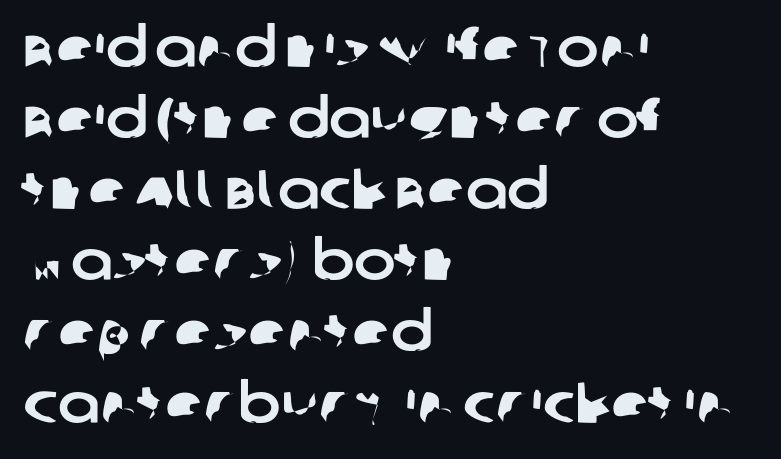
Q: Is the typeface a serif or a sans-serif typeface? A: Sans-serif.
Q: Is the text underlined? A: No.
Q: How is the paragraph aligned? A: Left-aligned.
Q: Is the spacing between letters normal or unusually wide? A: Normal.
Q: Is the spacing between lines tight, normal or loose? A: Normal.
Q: Width (condensed, normal, or wide)? A: Normal.
Q: Stroke contrast? A: Low.
Q: x-height? A: Large.
Q: Monospaced? A: No.
